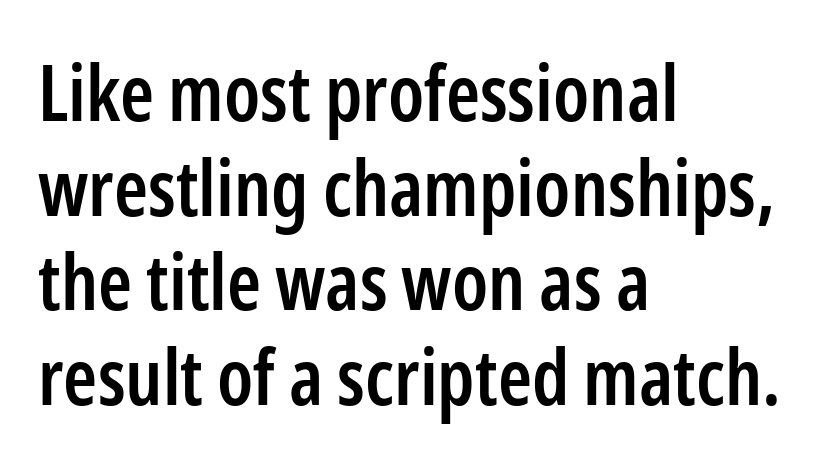
The image shows 77 px semibold, condensed sans-serif type, upright; set left-aligned, line spacing 1.23x, normal letter spacing, not underlined; low stroke contrast and a medium x-height.
